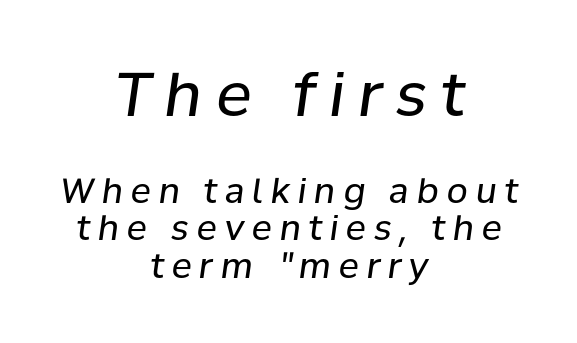
Q: Is the text bold? A: No.
Q: Is the text italic (slanted)? A: Yes, it leans right by about 8 degrees.
Q: Is the text underlined? A: No.
Q: How is the paragraph aligned? A: Centered.
Q: Is the spacing between letters normal or unusually wide? A: Unusually wide.
Q: Is the spacing between lines tight, normal or loose? A: Tight.
Q: Which block of text is set in a larger size, the first (top) or the second (bottom)? A: The first (top) one.
Q: Width (condensed, normal, or wide)? A: Normal.
Q: Stroke contrast? A: Low.
Q: x-height? A: Medium.
Q: Monospaced? A: No.
